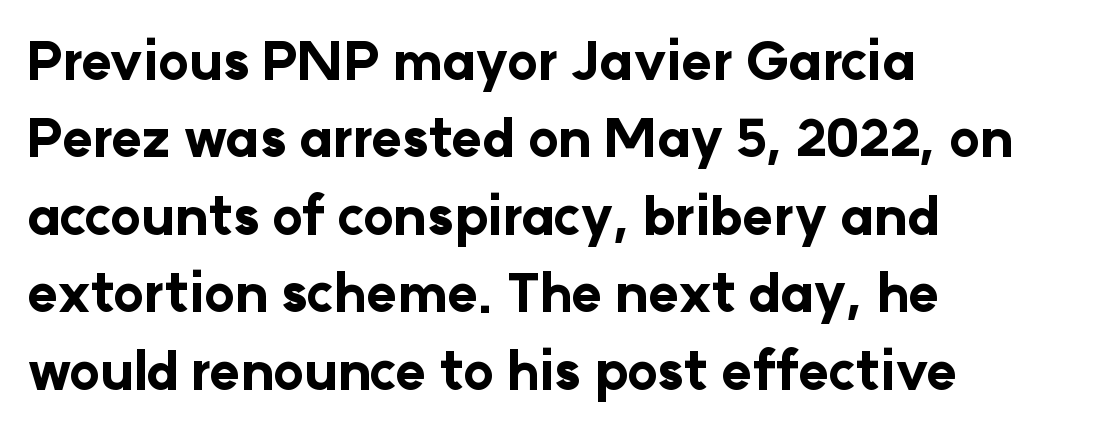
The image shows 52 px bold sans-serif type, upright; set left-aligned, normal line spacing (1.49x), normal letter spacing, not underlined; low stroke contrast and a medium x-height.
